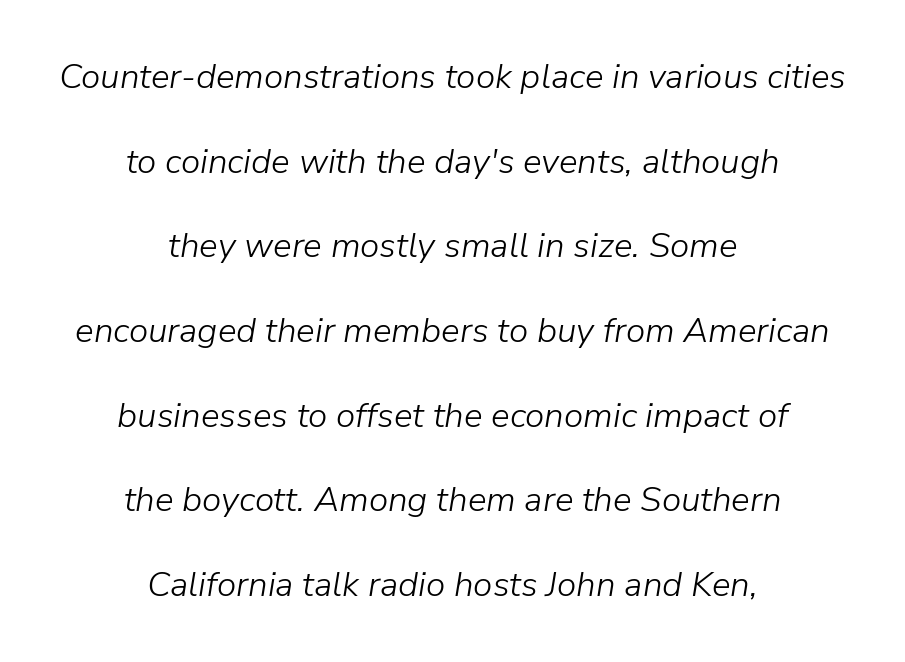
The image shows 35 px light type, italic (leaning right); set centered, loose line spacing (2.42x), normal letter spacing, not underlined; low stroke contrast and a medium x-height.
